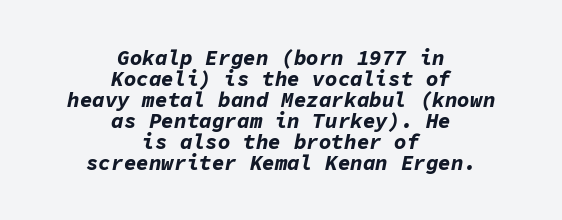
Nobody touched the tracking dial on this one. Tall strokes in this sample are angled rather than plumb. The space beneath each line is pristine and unruled. The line-height multiplier appears low, near solid setting. Reading down the block, each line starts at a different indent, mirrored at its end.
